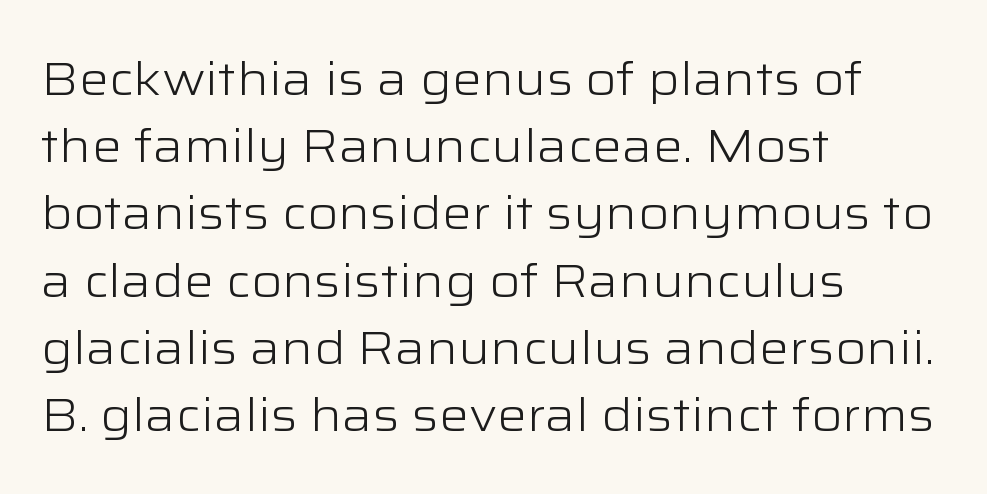
Bare-footed words on every line. Compared with typical paragraphs, the rows here are spaced about the same. Note: no serifs on the glyphs. The passage shown is not bold in any degree. Nobody touched the tracking dial on this one. Is this a fixed-width face? No — the glyphs have proportional, varying widths.
